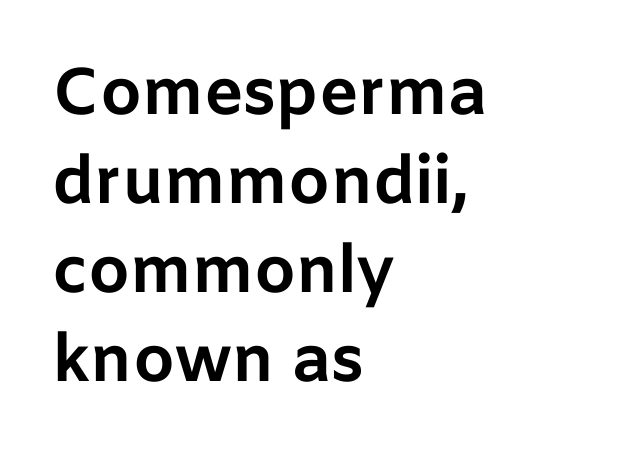
{"serif": "no", "italic": "no", "bold": "yes", "weight": "bold", "width": "normal", "stroke_contrast": "low", "x_height": "medium", "monospaced": "no", "underline": "no", "align": "left", "line_spacing": "normal", "line_spacing_ratio": 1.35, "letter_spacing": "normal", "letter_spacing_em": 0.0, "glyph_px": 66}
